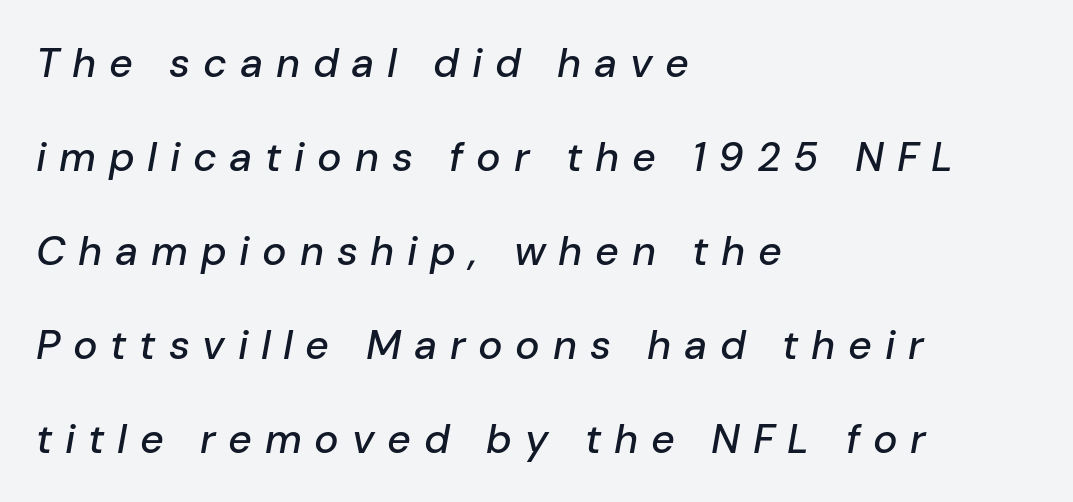
The image shows 41 px text type, italic (leaning right); set left-aligned, loose line spacing (2.29x), unusually wide letter spacing (+0.31 em), not underlined; low stroke contrast and a medium x-height.
